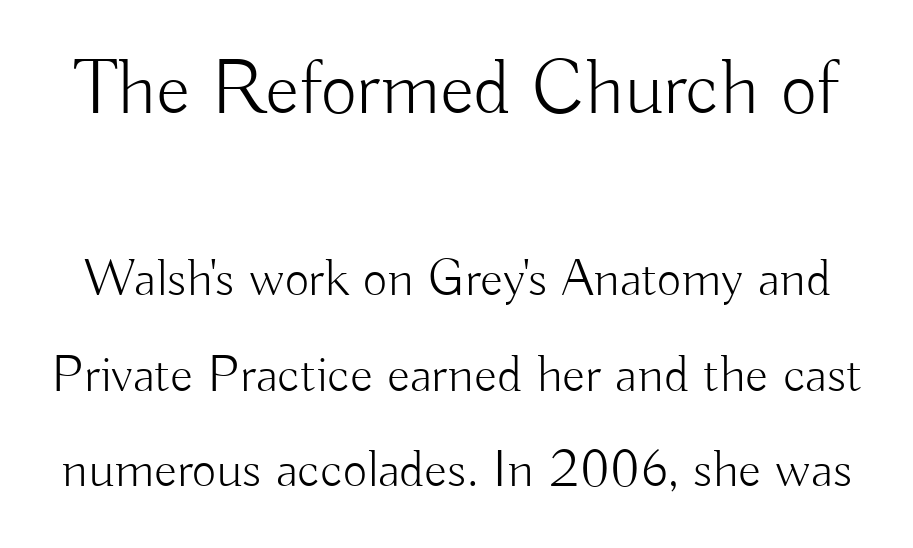
{"serif": "no", "italic": "no", "bold": "no", "weight": "light", "width": "normal", "stroke_contrast": "low", "x_height": "small", "monospaced": "no", "underline": "no", "line_spacing_ratio": 1.8, "letter_spacing": "normal", "letter_spacing_em": 0.0, "larger_block": "first", "size_ratio": 1.49, "glyph_px": 79}
